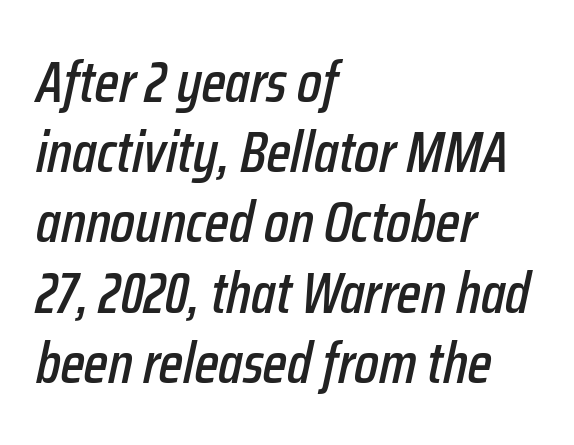
Q: Is the text italic (slanted)? A: Yes, it leans right by about 12 degrees.
Q: Is the text underlined? A: No.
Q: How is the paragraph aligned? A: Left-aligned.
Q: Is the spacing between letters normal or unusually wide? A: Normal.
Q: Width (condensed, normal, or wide)? A: Condensed.
Q: Stroke contrast? A: Low.
Q: x-height? A: Medium.
Q: Monospaced? A: No.
